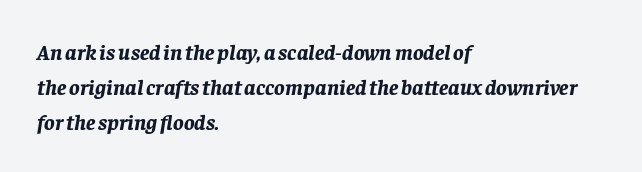
{"italic": "yes", "lean": "right", "slant_degrees": 8, "bold": "yes", "underline": "no", "align": "left", "line_spacing": "normal", "line_spacing_ratio": 1.59, "letter_spacing": "normal", "letter_spacing_em": 0.0, "glyph_px": 22}
